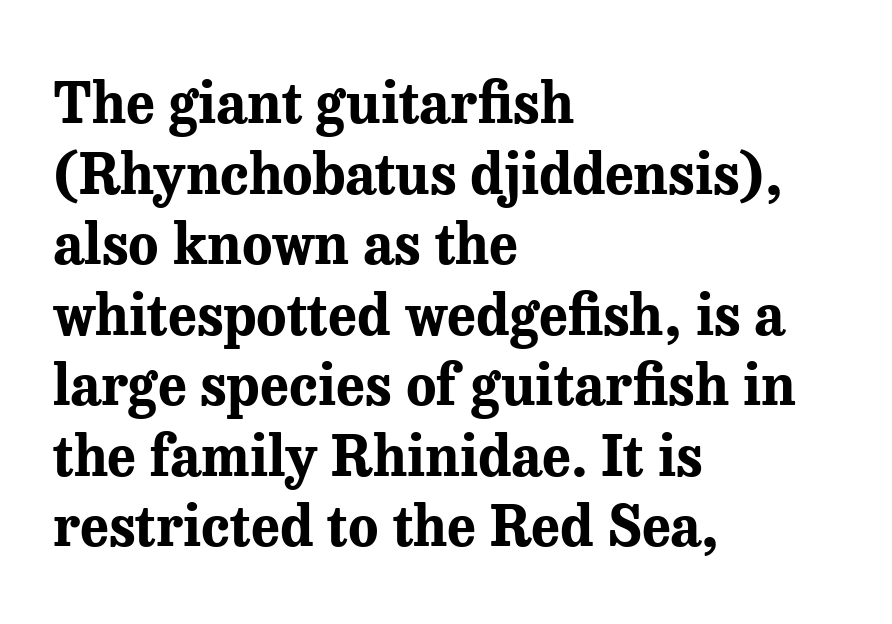
The image shows 56 px bold serif type, upright; set left-aligned, normal line spacing (1.26x), normal letter spacing, not underlined; medium stroke contrast and a medium x-height.
